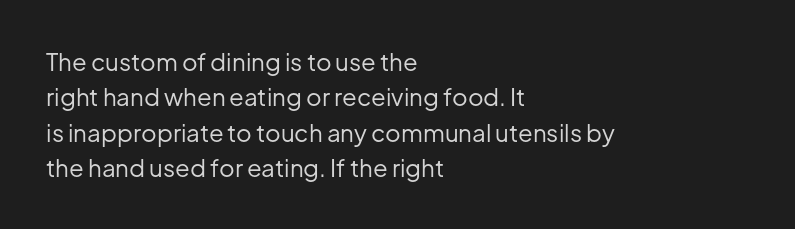
Q: Is the text bold? A: No.
Q: Is the text italic (slanted)? A: No, it is upright.
Q: Is the text underlined? A: No.
Q: How is the paragraph aligned? A: Left-aligned.
Q: Is the spacing between letters normal or unusually wide? A: Normal.
Q: Is the spacing between lines tight, normal or loose? A: Normal.
